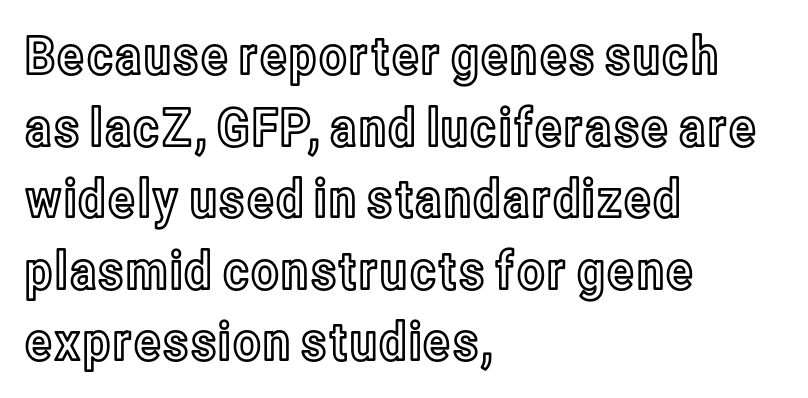
The image shows 53 px condensed type, upright; set left-aligned, normal line spacing (1.35x), normal letter spacing, not underlined; a medium x-height.
